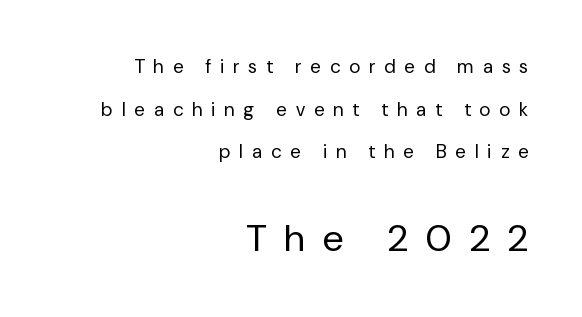
{"serif": "no", "italic": "no", "bold": "no", "weight": "regular", "width": "normal", "stroke_contrast": "low", "x_height": "medium", "monospaced": "no", "underline": "no", "align": "right", "line_spacing": "loose", "line_spacing_ratio": 2.25, "letter_spacing": "wide", "letter_spacing_em": 0.48, "larger_block": "second", "size_ratio": 2.0, "glyph_px": 38}
